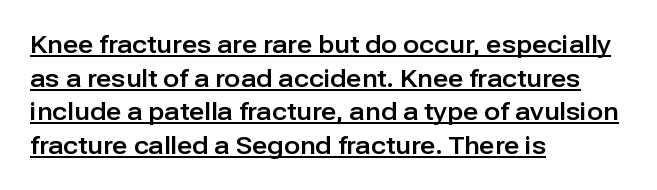
Q: Is the text italic (slanted)? A: No, it is upright.
Q: Is the text underlined? A: Yes.
Q: How is the paragraph aligned? A: Left-aligned.
Q: Is the spacing between letters normal or unusually wide? A: Normal.
Q: Is the spacing between lines tight, normal or loose? A: Normal.
